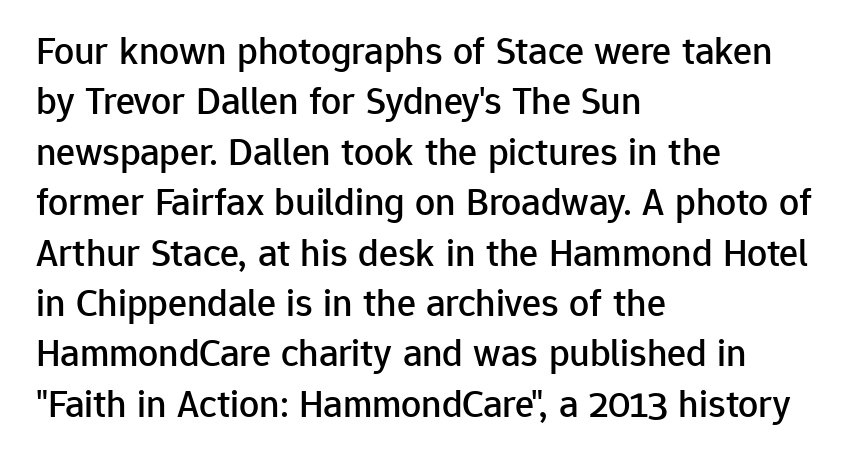
The letters stand upright; this is a roman face. Check under the words: just untouched page. Compared with a centered layout, this one pins lines to the left instead. Baseline-to-baseline distance is the conventional proportion of letter height. Serif or sans? Sans — the stroke terminals are bare.
